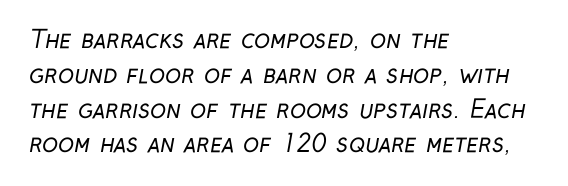
The image shows 24 px text type; set left-aligned, normal line spacing (1.45x), normal letter spacing, not underlined.
